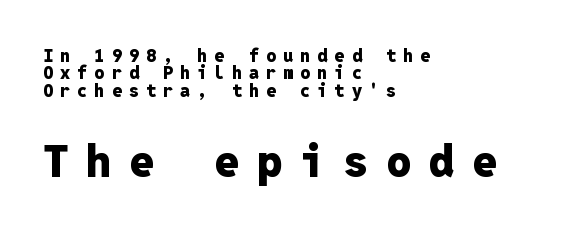
The image shows 45 px heavy sans-serif type, upright, monospaced; set left-aligned, tight line spacing (0.96x), unusually wide letter spacing (+0.39 em), not underlined; the second (bottom) block is 2.5x larger; low stroke contrast and a medium x-height.
